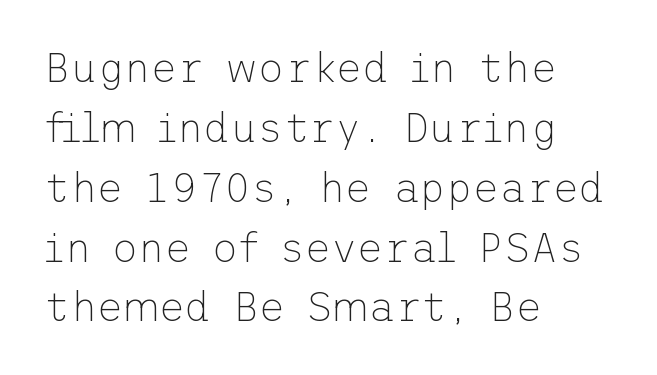
Check under the words: just untouched page. Unlike a traditional serif, this face leaves its strokes unadorned. This rendering uses left alignment, leaving the right contour irregular. Each new line begins a customary step beneath the previous one. Words appear dense and cohesive because spacing is normal. Style check: upright.
